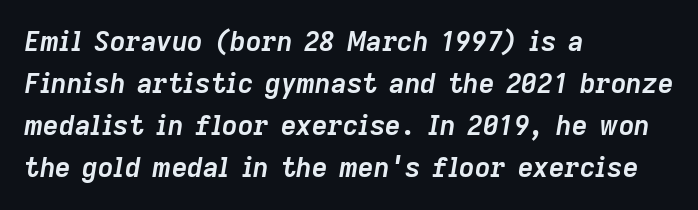
The image shows 27 px bold type, italic (leaning right); set left-aligned, normal line spacing (1.56x), normal letter spacing, not underlined.
